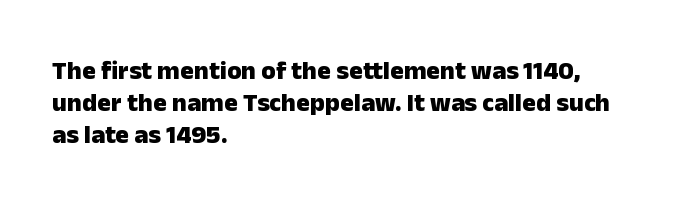
Descenders hang freely into open space. Rendered with straight, roman letterforms. The strokes are fattened all the way to bold. This rendering uses left alignment, leaving the right contour irregular.
